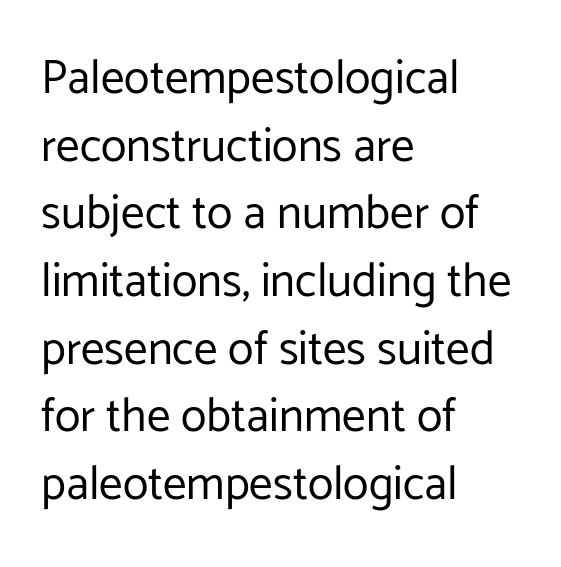
The image shows 47 px regular-weight sans-serif type, upright; set left-aligned, normal line spacing (1.44x), normal letter spacing, not underlined; low stroke contrast and a medium x-height.
